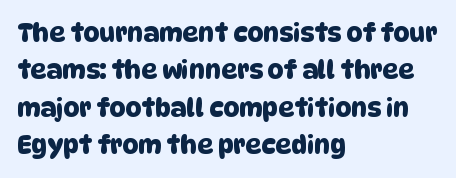
The image shows 25 px text type; set left-aligned, normal line spacing (1.5x), normal letter spacing, not underlined.
